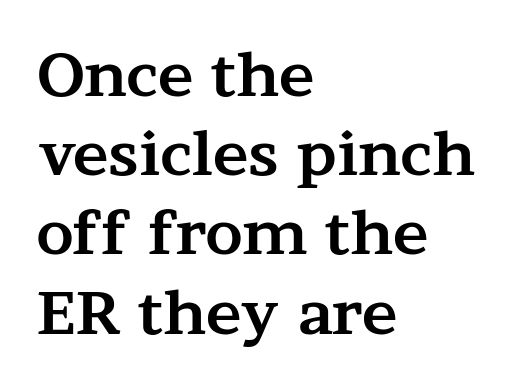
Q: Is the text bold? A: Yes.
Q: Is the text italic (slanted)? A: No, it is upright.
Q: Is the typeface a serif or a sans-serif typeface? A: Serif.
Q: Is the text underlined? A: No.
Q: How is the paragraph aligned? A: Left-aligned.
Q: Is the spacing between letters normal or unusually wide? A: Normal.
Q: Is the spacing between lines tight, normal or loose? A: Normal.
Q: Width (condensed, normal, or wide)? A: Wide.
Q: Stroke contrast? A: Medium.
Q: x-height? A: Medium.
Q: Monospaced? A: No.
